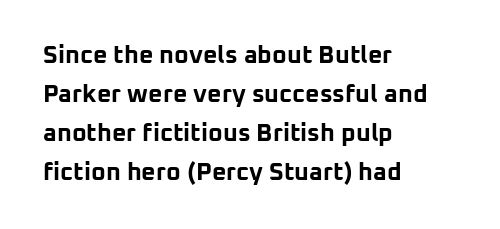
Q: Is the text bold? A: Yes.
Q: Is the text italic (slanted)? A: No, it is upright.
Q: Is the text underlined? A: No.
Q: How is the paragraph aligned? A: Left-aligned.
Q: Is the spacing between letters normal or unusually wide? A: Normal.
Q: Is the spacing between lines tight, normal or loose? A: Normal.
